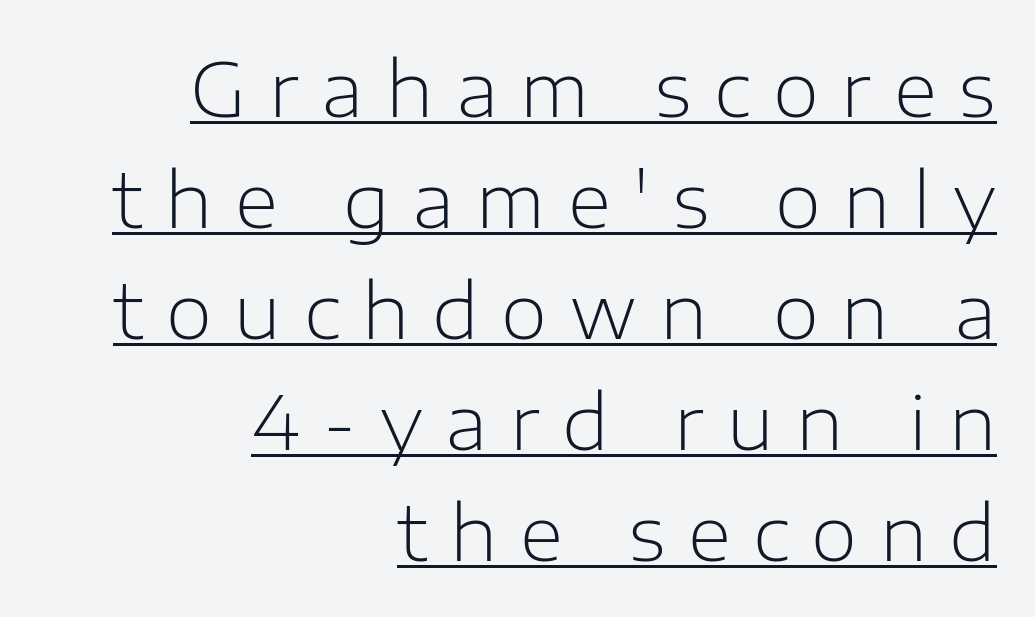
The image shows 75 px light sans-serif type, upright; set right-aligned, normal line spacing (1.48x), unusually wide letter spacing (+0.3 em), underlined; low stroke contrast and a medium x-height.
